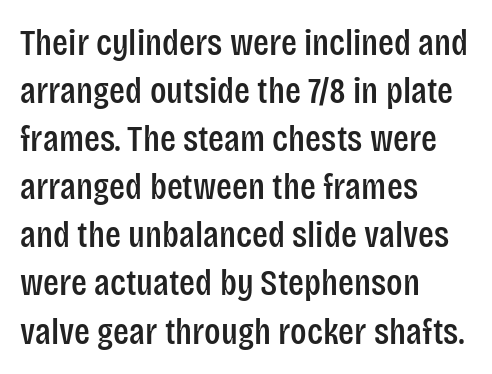
{"serif": "no", "italic": "no", "width": "condensed", "stroke_contrast": "low", "x_height": "large", "monospaced": "no", "underline": "no", "align": "left", "line_spacing": "normal", "line_spacing_ratio": 1.3, "letter_spacing": "normal", "letter_spacing_em": 0.0, "glyph_px": 37}
